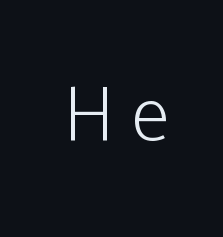
Q: Is the text bold? A: No.
Q: Is the text italic (slanted)? A: No, it is upright.
Q: Is the typeface a serif or a sans-serif typeface? A: Sans-serif.
Q: Is the text underlined? A: No.
Q: Is the spacing between letters normal or unusually wide? A: Unusually wide.
Q: Width (condensed, normal, or wide)? A: Condensed.
Q: Stroke contrast? A: Low.
Q: x-height? A: Medium.
Q: Monospaced? A: No.
